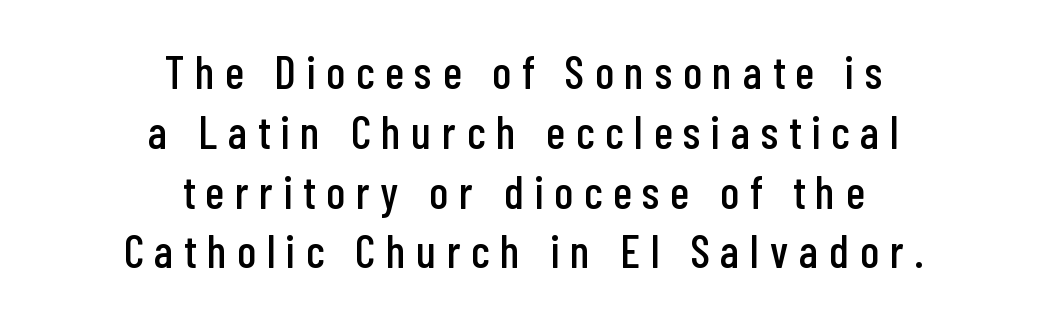
The image shows 46 px condensed sans-serif type, upright; set centered, normal line spacing (1.3x), unusually wide letter spacing (+0.24 em), not underlined; low stroke contrast and a medium x-height.
